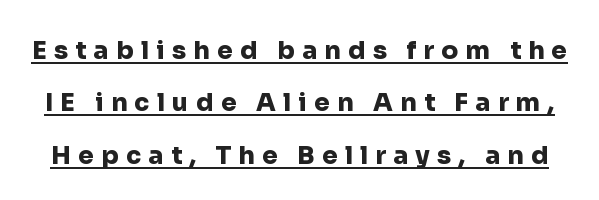
Reading down the column, the eye jumps a long way to each next line. Italic: no, the glyphs are upright roman. The rendering inserts visible extra space after every character. A continuous stroke trails under the words, as in a hyperlink. Heavy, bold letterforms.
